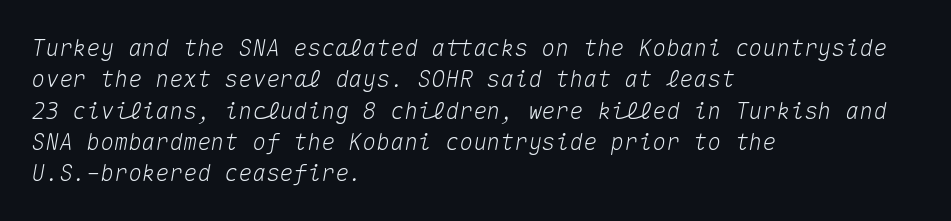
The gap between lines stays unmarked. This sample keeps an unexceptional amount of space between lines. Short and long lines alike share a common starting point at left. In terms of posture, this sample is oblique.
